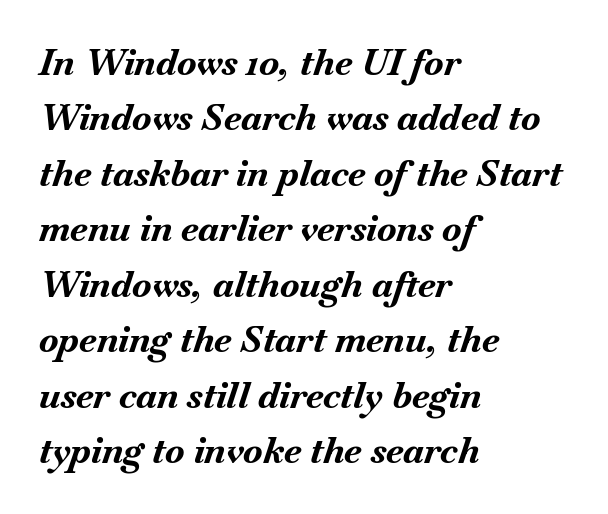
{"italic": "yes", "lean": "right", "slant_degrees": 18, "bold": "yes", "weight": "bold", "width": "normal", "stroke_contrast": "medium", "x_height": "small", "monospaced": "no", "underline": "no", "align": "left", "line_spacing": "normal", "line_spacing_ratio": 1.54, "letter_spacing": "normal", "letter_spacing_em": 0.0, "glyph_px": 36}
